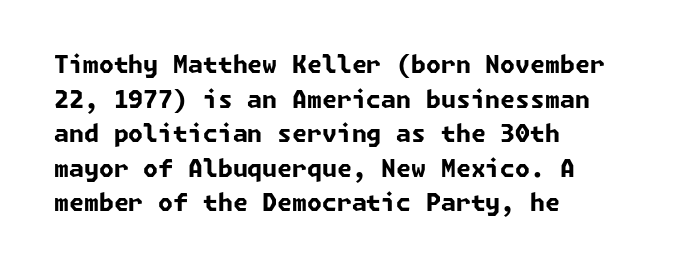
{"bold": "yes", "underline": "no", "align": "left", "line_spacing": "normal", "line_spacing_ratio": 1.44, "letter_spacing": "normal", "letter_spacing_em": 0.0, "glyph_px": 24}
